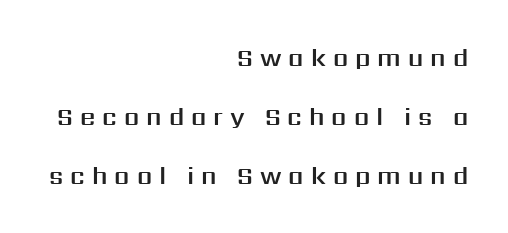
The image shows 24 px text type, upright; set right-aligned, loose line spacing (2.45x), unusually wide letter spacing (+0.29 em), not underlined.
